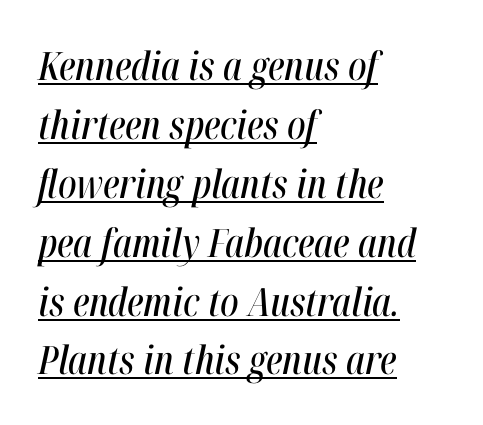
The image shows 39 px condensed type, italic (leaning right); set left-aligned, normal line spacing (1.51x), normal letter spacing, underlined; high stroke contrast and a medium x-height.
